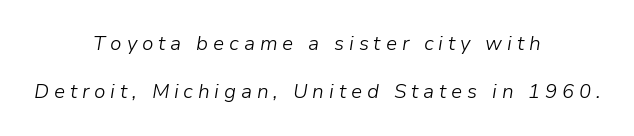
The image shows 20 px text type, italic (leaning right); set centered, loose line spacing (2.42x), unusually wide letter spacing (+0.24 em), not underlined.
